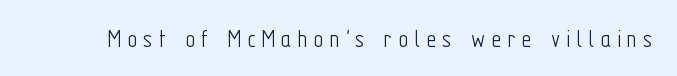
Q: Is the text bold? A: No.
Q: Is the text italic (slanted)? A: No, it is upright.
Q: Is the text underlined? A: No.
Q: Is the spacing between letters normal or unusually wide? A: Unusually wide.
